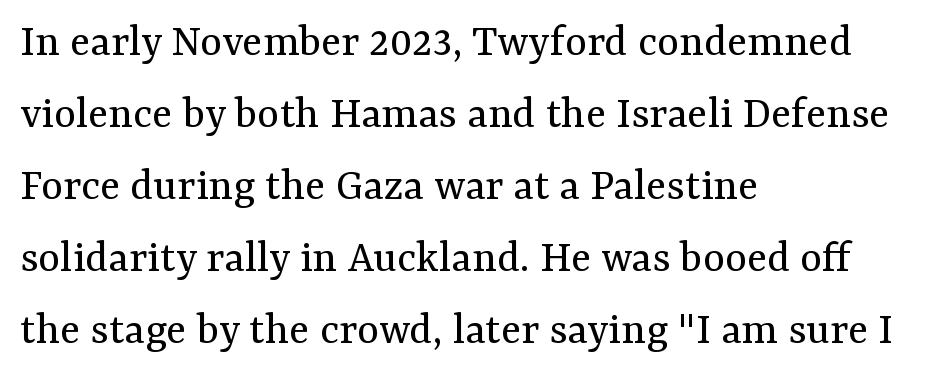
Q: Is the text bold? A: No.
Q: Is the text italic (slanted)? A: No, it is upright.
Q: Is the typeface a serif or a sans-serif typeface? A: Serif.
Q: Is the text underlined? A: No.
Q: How is the paragraph aligned? A: Left-aligned.
Q: Is the spacing between letters normal or unusually wide? A: Normal.
Q: Is the spacing between lines tight, normal or loose? A: Normal.
Q: Width (condensed, normal, or wide)? A: Normal.
Q: Stroke contrast? A: Medium.
Q: x-height? A: Medium.
Q: Monospaced? A: No.
